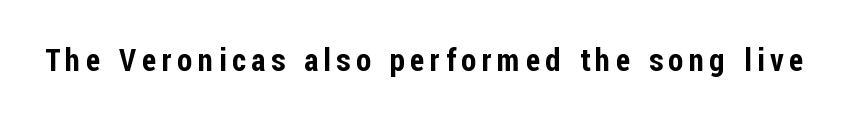
{"serif": "no", "italic": "no", "width": "condensed", "stroke_contrast": "low", "x_height": "medium", "monospaced": "no", "underline": "no", "glyph_px": 31}
